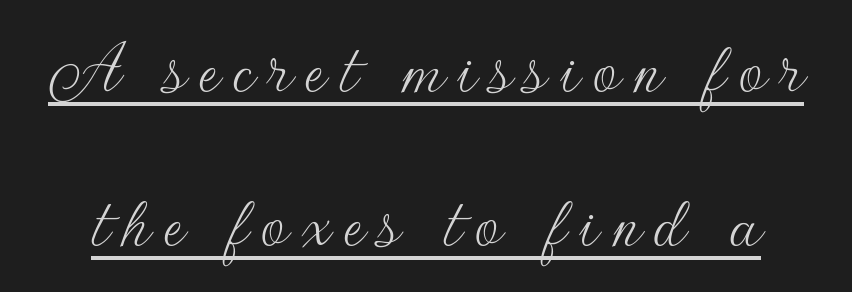
{"serif": "no", "bold": "no", "weight": "thin", "width": "normal", "stroke_contrast": "low", "x_height": "small", "monospaced": "no", "underline": "yes", "line_spacing": "loose", "line_spacing_ratio": 1.97, "glyph_px": 78}
